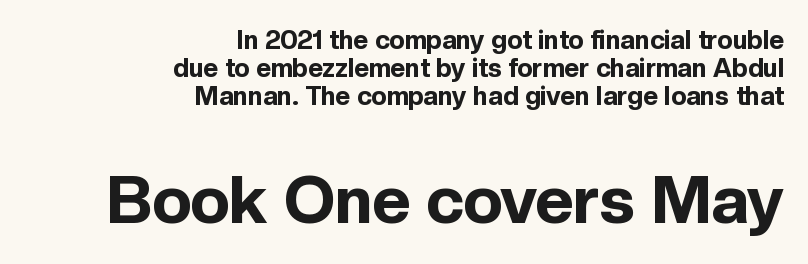
The image shows 66 px bold sans-serif type, upright; set right-aligned, tight line spacing (1.07x), normal letter spacing, not underlined; the second (bottom) block is 2.54x larger; a medium x-height.
